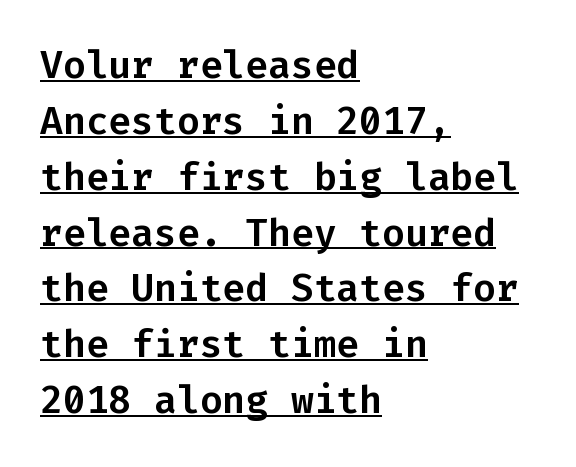
Q: Is the text italic (slanted)? A: No, it is upright.
Q: Is the typeface a serif or a sans-serif typeface? A: Sans-serif.
Q: Is the text underlined? A: Yes.
Q: How is the paragraph aligned? A: Left-aligned.
Q: Is the spacing between letters normal or unusually wide? A: Normal.
Q: Is the spacing between lines tight, normal or loose? A: Normal.
Q: Width (condensed, normal, or wide)? A: Normal.
Q: Stroke contrast? A: Low.
Q: x-height? A: Medium.
Q: Monospaced? A: Yes.
